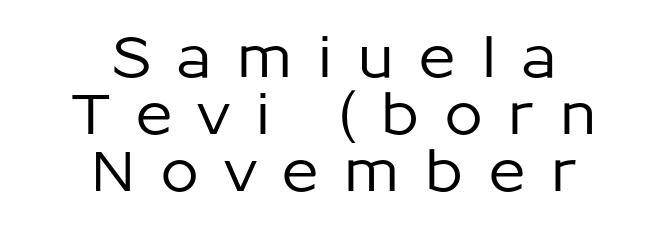
Q: Is the text italic (slanted)? A: No, it is upright.
Q: Is the typeface a serif or a sans-serif typeface? A: Sans-serif.
Q: Is the text underlined? A: No.
Q: How is the paragraph aligned? A: Centered.
Q: Is the spacing between letters normal or unusually wide? A: Unusually wide.
Q: Is the spacing between lines tight, normal or loose? A: Tight.
Q: Width (condensed, normal, or wide)? A: Normal.
Q: Stroke contrast? A: Low.
Q: x-height? A: Medium.
Q: Monospaced? A: No.
